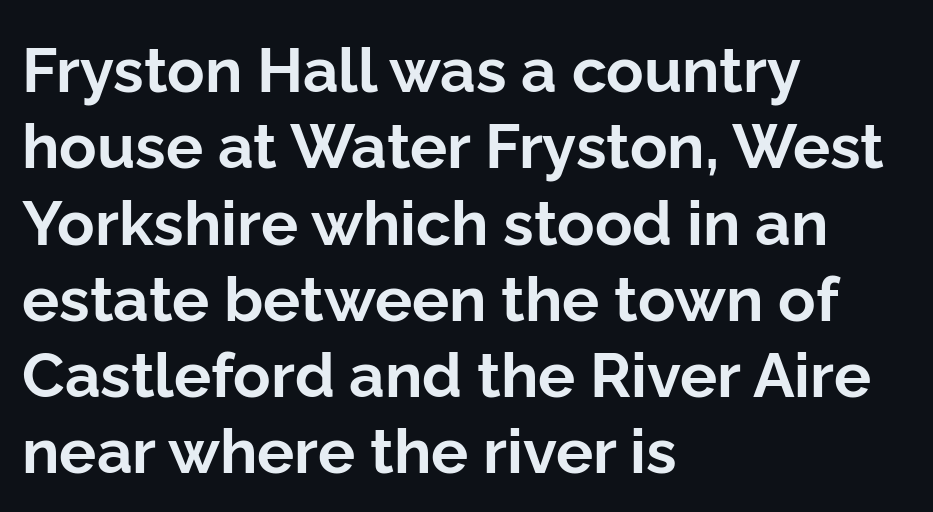
{"serif": "no", "italic": "no", "bold": "yes", "weight": "bold", "width": "normal", "stroke_contrast": "low", "x_height": "medium", "monospaced": "no", "underline": "no", "align": "left", "line_spacing_ratio": 1.23, "letter_spacing": "normal", "letter_spacing_em": 0.0, "glyph_px": 62}
